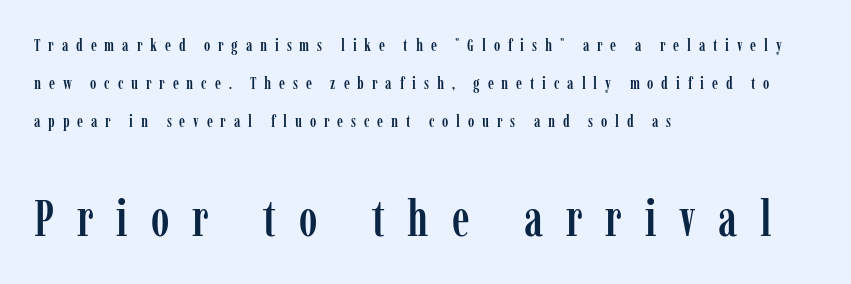
The more generous point size was reserved for the lower chunk. Line beginnings align vertically; line endings do not. Any mark beneath the type? The region is blank. The rendering uses natural spacing where letterforms have individual widths.
